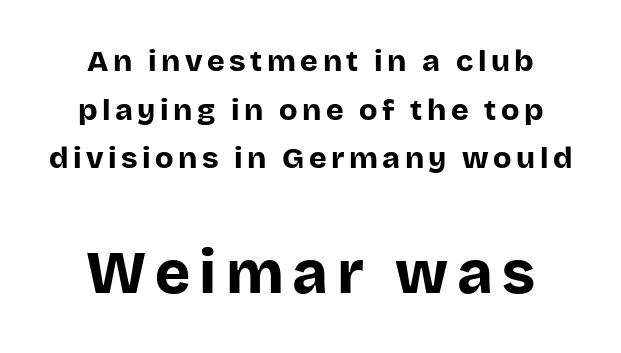
{"serif": "no", "italic": "no", "bold": "yes", "weight": "bold", "width": "normal", "stroke_contrast": "low", "x_height": "large", "monospaced": "no", "underline": "no", "align": "center", "line_spacing": "normal", "line_spacing_ratio": 1.62, "larger_block": "second", "size_ratio": 2.0, "glyph_px": 60}
